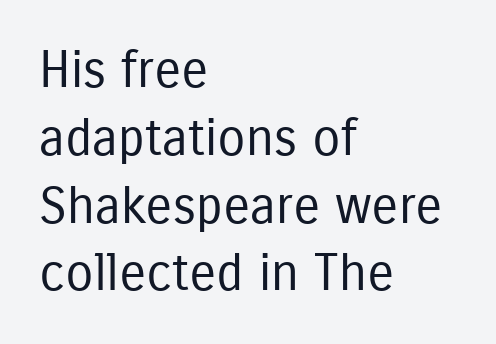
{"serif": "no", "italic": "no", "bold": "no", "weight": "regular", "width": "condensed", "stroke_contrast": "low", "x_height": "medium", "monospaced": "no", "underline": "no", "align": "left", "line_spacing": "normal", "line_spacing_ratio": 1.33, "letter_spacing": "normal", "letter_spacing_em": 0.0, "glyph_px": 51}
